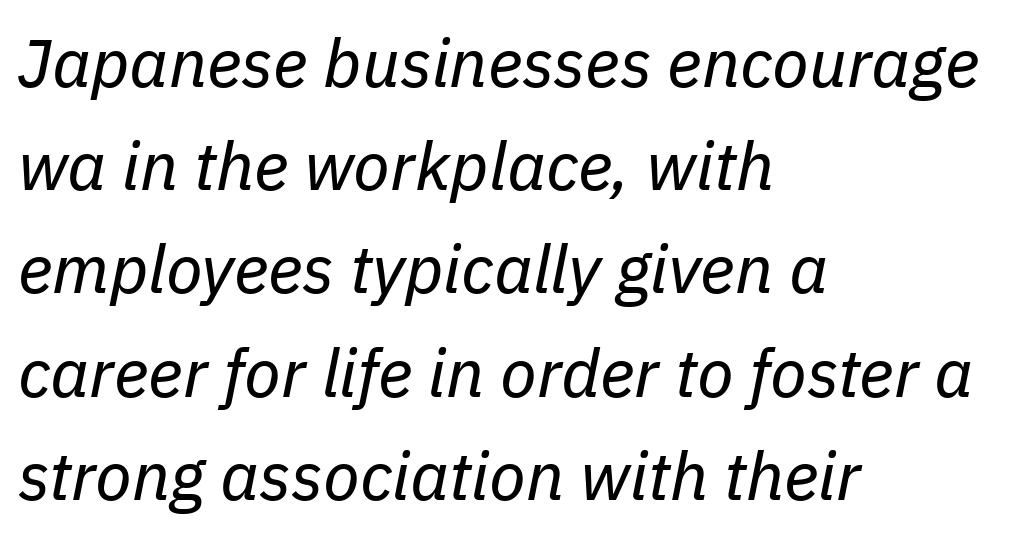
{"italic": "yes", "lean": "right", "slant_degrees": 11, "bold": "no", "weight": "regular", "width": "normal", "stroke_contrast": "low", "x_height": "medium", "monospaced": "no", "underline": "no", "align": "left", "line_spacing": "normal", "line_spacing_ratio": 1.54, "letter_spacing": "normal", "letter_spacing_em": 0.0, "glyph_px": 67}
